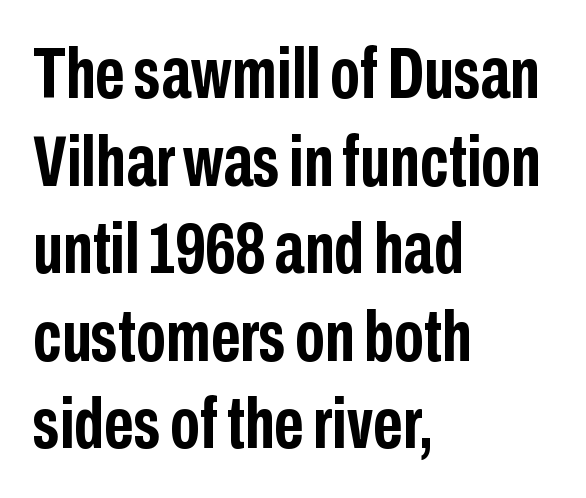
Pretty heavy lettering here — definitely bold. The passage shown is typed in a proportional face where columns would drift. The rendering anchors every line to the left-hand side. In terms of letterform style, serifs are entirely absent. The letters sit at their default tracking, neither squeezed nor spread. Designer's note — italics off, roman on.
